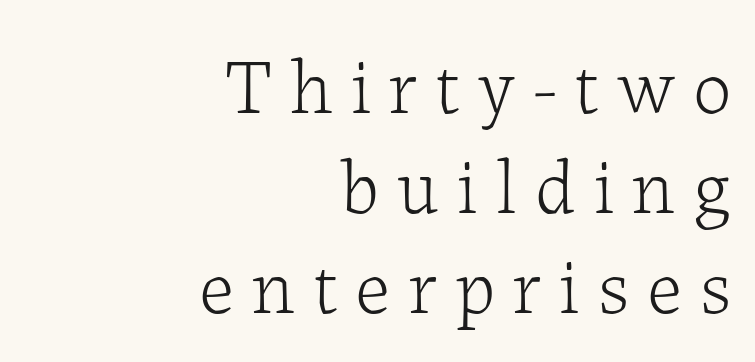
{"serif": "yes", "italic": "no", "bold": "no", "weight": "light", "width": "normal", "stroke_contrast": "low", "x_height": "medium", "monospaced": "no", "underline": "no", "align": "right", "line_spacing": "normal", "line_spacing_ratio": 1.3, "letter_spacing": "wide", "letter_spacing_em": 0.23, "glyph_px": 77}
